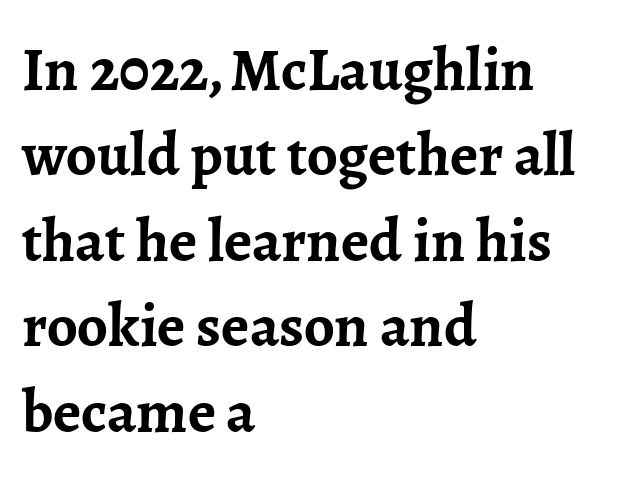
{"serif": "yes", "italic": "no", "bold": "yes", "weight": "semibold", "width": "normal", "stroke_contrast": "low", "x_height": "medium", "monospaced": "no", "underline": "no", "align": "left", "line_spacing": "normal", "line_spacing_ratio": 1.4, "letter_spacing": "normal", "letter_spacing_em": 0.0, "glyph_px": 61}
